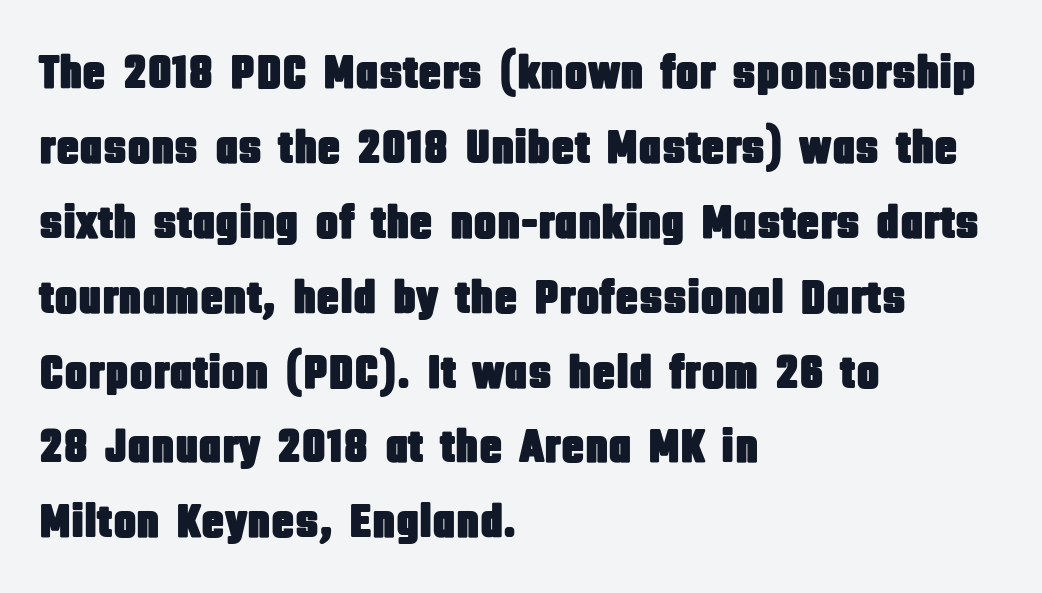
Q: Is the text italic (slanted)? A: No, it is upright.
Q: Is the typeface a serif or a sans-serif typeface? A: Sans-serif.
Q: Is the text underlined? A: No.
Q: How is the paragraph aligned? A: Left-aligned.
Q: Is the spacing between letters normal or unusually wide? A: Normal.
Q: Is the spacing between lines tight, normal or loose? A: Normal.
Q: Width (condensed, normal, or wide)? A: Condensed.
Q: Stroke contrast? A: Low.
Q: x-height? A: Large.
Q: Monospaced? A: No.
